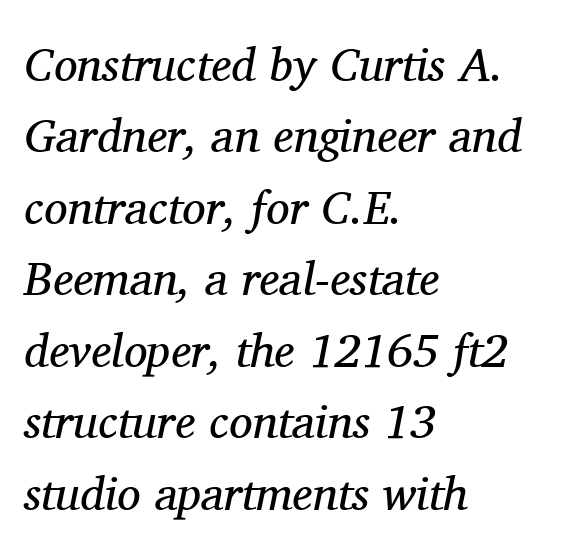
Q: Is the text bold? A: No.
Q: Is the text italic (slanted)? A: Yes, it leans right by about 11 degrees.
Q: Is the typeface a serif or a sans-serif typeface? A: Serif.
Q: Is the text underlined? A: No.
Q: How is the paragraph aligned? A: Left-aligned.
Q: Is the spacing between letters normal or unusually wide? A: Normal.
Q: Is the spacing between lines tight, normal or loose? A: Normal.
Q: Width (condensed, normal, or wide)? A: Normal.
Q: Stroke contrast? A: Medium.
Q: x-height? A: Medium.
Q: Monospaced? A: No.
